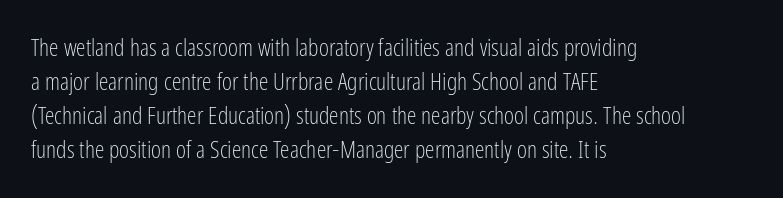
Q: Is the text bold? A: No.
Q: Is the text italic (slanted)? A: No, it is upright.
Q: Is the text underlined? A: No.
Q: How is the paragraph aligned? A: Left-aligned.
Q: Is the spacing between letters normal or unusually wide? A: Normal.
Q: Is the spacing between lines tight, normal or loose? A: Normal.
